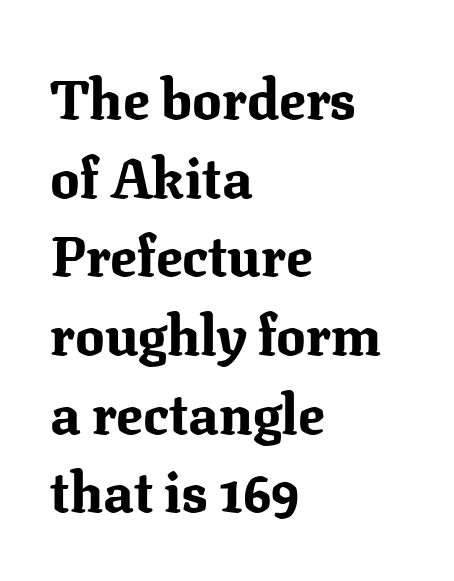
The image shows 55 px bold serif type, upright; set left-aligned, normal line spacing (1.43x), normal letter spacing, not underlined; medium stroke contrast and a medium x-height.
